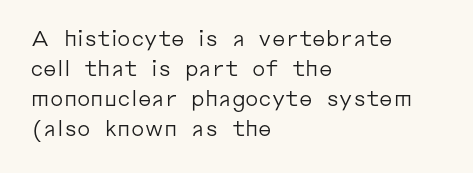
Q: Is the text bold? A: No.
Q: Is the text italic (slanted)? A: No, it is upright.
Q: Is the text underlined? A: No.
Q: How is the paragraph aligned? A: Left-aligned.
Q: Is the spacing between letters normal or unusually wide? A: Normal.
Q: Is the spacing between lines tight, normal or loose? A: Normal.
